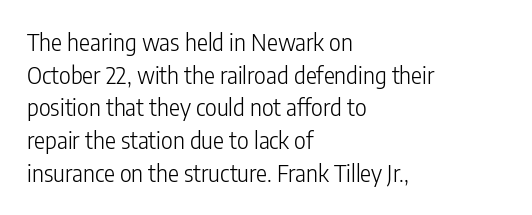
Q: Is the text bold? A: No.
Q: Is the text italic (slanted)? A: No, it is upright.
Q: Is the text underlined? A: No.
Q: How is the paragraph aligned? A: Left-aligned.
Q: Is the spacing between letters normal or unusually wide? A: Normal.
Q: Is the spacing between lines tight, normal or loose? A: Normal.
